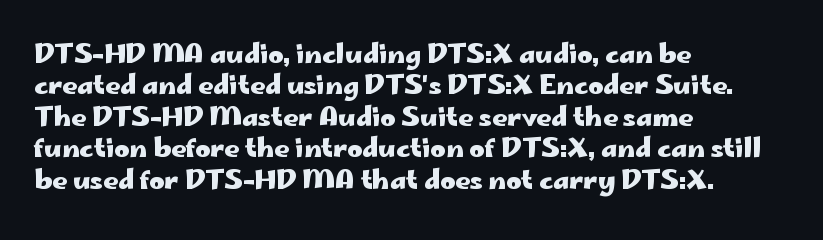
The image shows 26 px bold type, upright; set left-aligned, line spacing 1.21x, normal letter spacing, not underlined.
